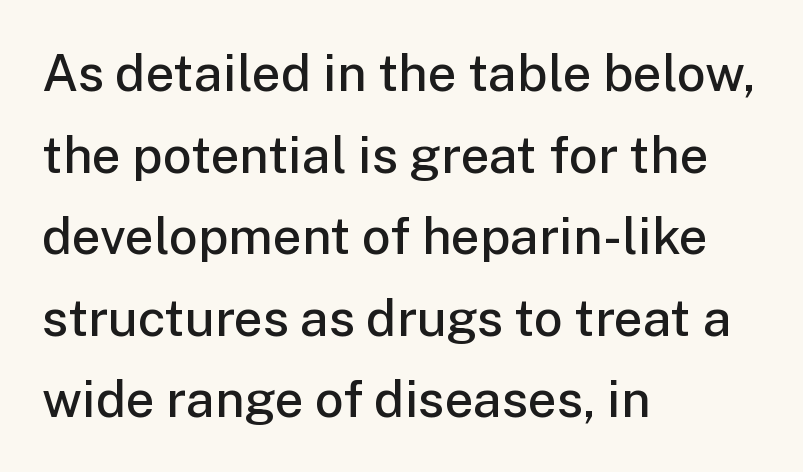
Q: Is the text bold? A: Semi-bold.
Q: Is the text italic (slanted)? A: No, it is upright.
Q: Is the typeface a serif or a sans-serif typeface? A: Sans-serif.
Q: Is the text underlined? A: No.
Q: How is the paragraph aligned? A: Left-aligned.
Q: Is the spacing between letters normal or unusually wide? A: Normal.
Q: Is the spacing between lines tight, normal or loose? A: Normal.
Q: Width (condensed, normal, or wide)? A: Normal.
Q: Stroke contrast? A: Low.
Q: x-height? A: Medium.
Q: Monospaced? A: No.
